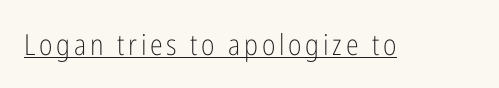
Weight: in the light-to-regular range. This sample has the flowing, uneven cadence of proportional lettering. In terms of posture, this sample is upright. The font family rendered here belongs to the sans-serif group. Does a line run under the words? Yes, clearly.
